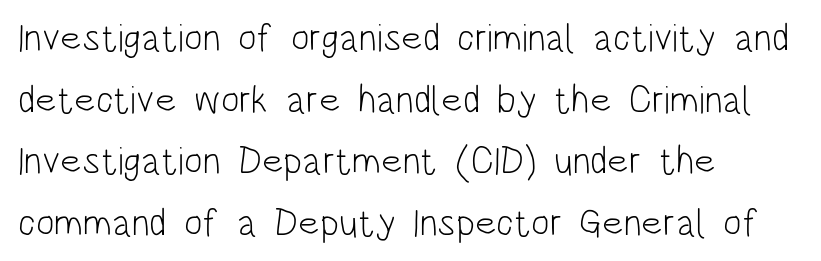
Q: Is the text bold? A: No.
Q: Is the text italic (slanted)? A: No, it is upright.
Q: Is the typeface a serif or a sans-serif typeface? A: Sans-serif.
Q: Is the text underlined? A: No.
Q: How is the paragraph aligned? A: Left-aligned.
Q: Is the spacing between letters normal or unusually wide? A: Normal.
Q: Is the spacing between lines tight, normal or loose? A: Normal.
Q: Width (condensed, normal, or wide)? A: Condensed.
Q: Stroke contrast? A: Low.
Q: x-height? A: Large.
Q: Monospaced? A: No.
